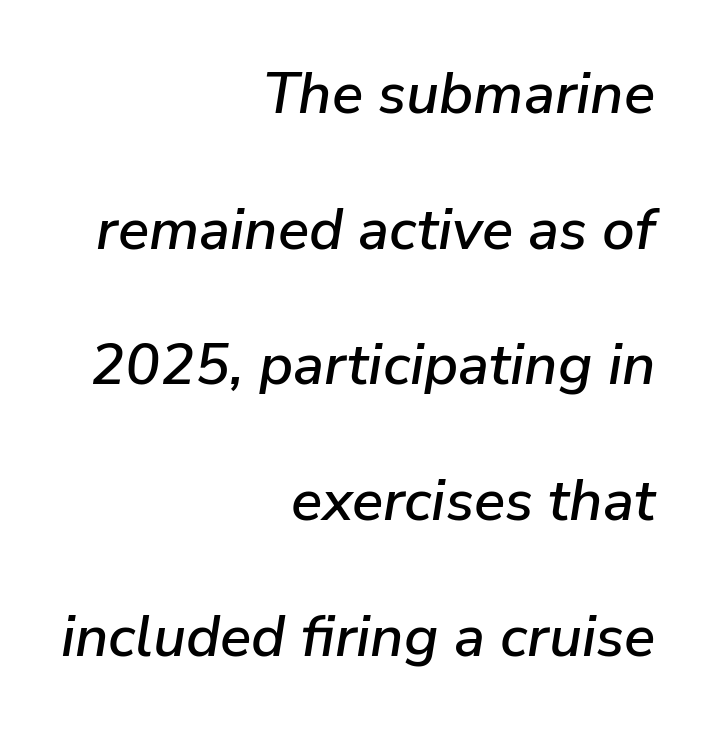
The image shows 58 px text type, italic (leaning right); set right-aligned, loose line spacing (2.34x), normal letter spacing, not underlined; low stroke contrast and a medium x-height.
